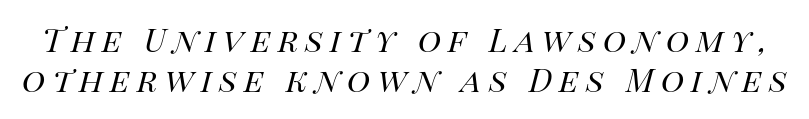
The image shows 32 px regular-weight type, italic (leaning right); set normal line spacing (1.26x), unusually wide letter spacing (+0.22 em), not underlined; high stroke contrast and a large x-height.
